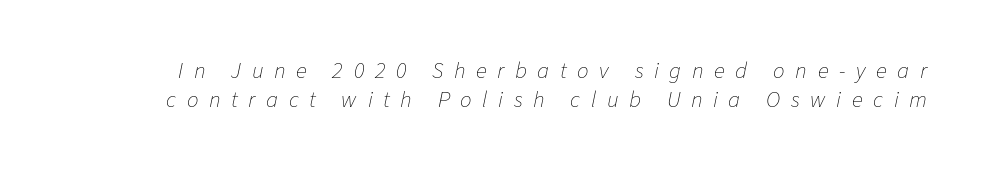
{"italic": "yes", "lean": "right", "slant_degrees": 11, "bold": "no", "underline": "no", "line_spacing": "normal", "line_spacing_ratio": 1.28, "letter_spacing": "wide", "letter_spacing_em": 0.46, "glyph_px": 23}
